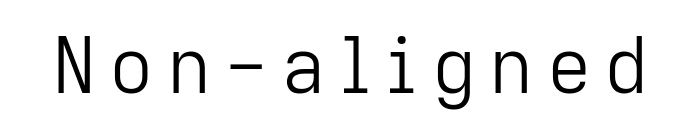
Look at the bottom of the vertical strokes: they stop flat, with no serifs. A bare baseline throughout the passage. Unlike italic type, these characters show no tilt at all. This sample has the flowing, uneven cadence of proportional lettering. Stems and bowls with no extra thickness — not bold.
